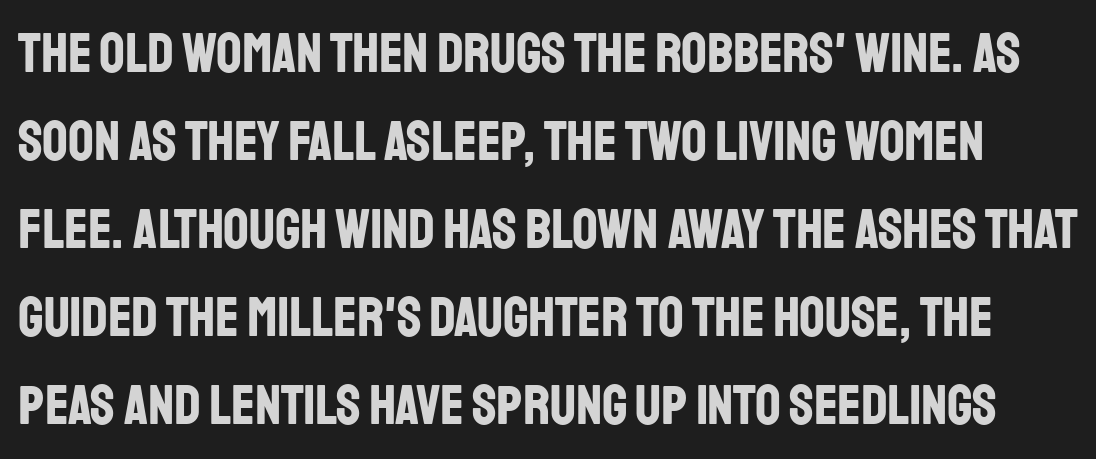
{"serif": "no", "italic": "no", "bold": "yes", "weight": "bold", "width": "condensed", "stroke_contrast": "low", "x_height": "large", "monospaced": "no", "underline": "no", "line_spacing": "normal", "line_spacing_ratio": 1.57, "letter_spacing": "normal", "letter_spacing_em": 0.0, "glyph_px": 56}
